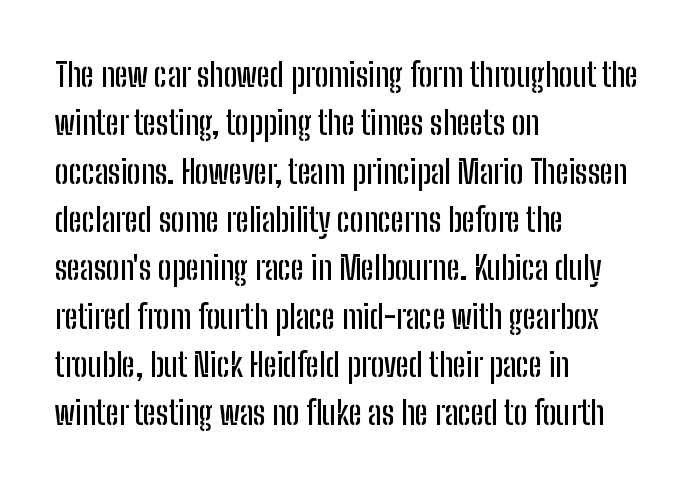
The letters stand straight up with perfectly vertical stems. The font family rendered here belongs to the sans-serif group. A typesetter would call this leading conventional body-copy spacing. Is the block centered? No — it sits flush against the left margin. You could not count columns in this text — the font is proportionally spaced.
